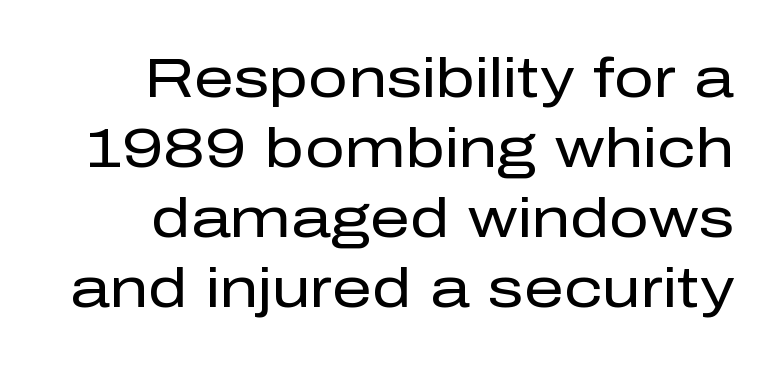
Weight: regular or lighter. The space beneath each line is pristine and unruled. Rendered with straight, roman letterforms. Between one letter and the next there's only the usual sliver of space. The rag falls on the left side of this text block. Do the characters align in a grid? No, the font is proportional.
